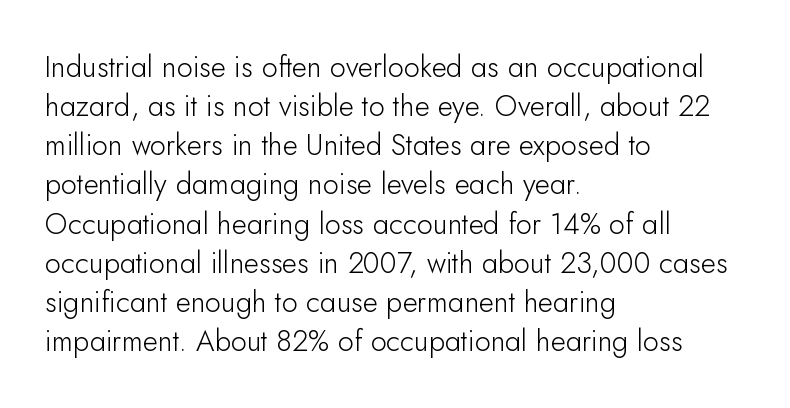
{"serif": "no", "italic": "no", "bold": "no", "weight": "light", "width": "normal", "stroke_contrast": "low", "x_height": "small", "monospaced": "no", "underline": "no", "align": "left", "line_spacing": "normal", "line_spacing_ratio": 1.35, "letter_spacing": "normal", "letter_spacing_em": 0.0, "glyph_px": 29}
